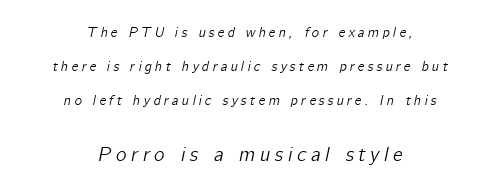
How are the letters spaced? Widely, with obvious added tracking. Does the lettering tilt? It does — this is italic. The space beneath each line is pristine and unruled. Type size steps up from the first block to the second. In terms of leading, this rendering errs on the spacious side.
